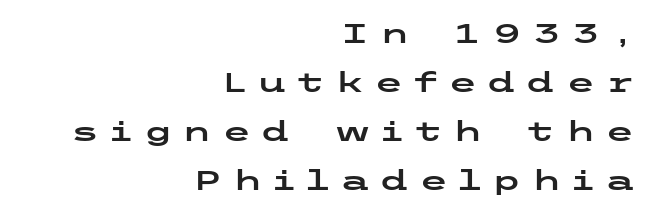
One-word summary of the alignment: right. Plain, unruled lines of type. Display-style spreading of the glyphs; the letterfit is very open. Italic? Not at all — the glyphs are vertical.
